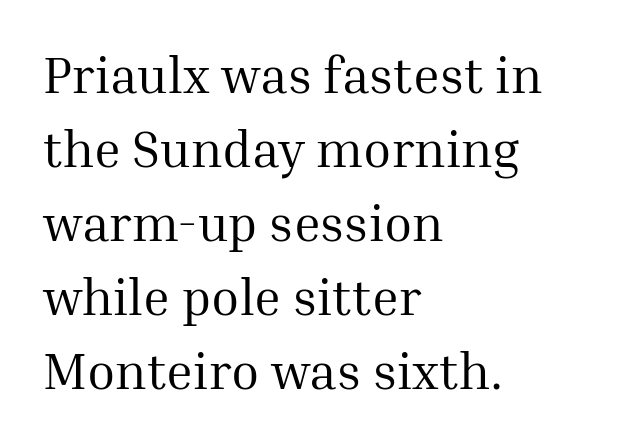
{"serif": "yes", "italic": "no", "bold": "no", "weight": "regular", "width": "normal", "stroke_contrast": "medium", "x_height": "medium", "monospaced": "no", "underline": "no", "align": "left", "line_spacing": "normal", "line_spacing_ratio": 1.45, "letter_spacing": "normal", "letter_spacing_em": 0.0, "glyph_px": 51}
